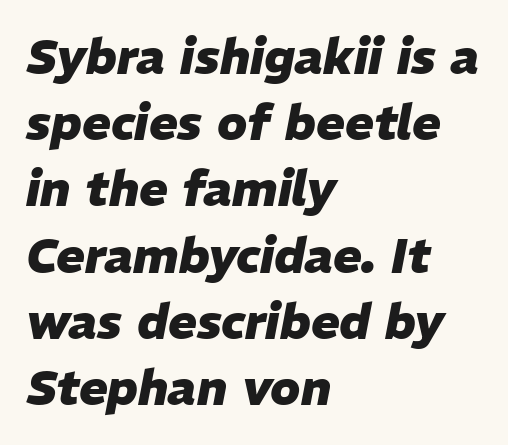
Q: Is the text bold? A: Yes.
Q: Is the text italic (slanted)? A: Yes, it leans right by about 11 degrees.
Q: Is the text underlined? A: No.
Q: How is the paragraph aligned? A: Left-aligned.
Q: Is the spacing between letters normal or unusually wide? A: Normal.
Q: Is the spacing between lines tight, normal or loose? A: Normal.
Q: Width (condensed, normal, or wide)? A: Normal.
Q: Stroke contrast? A: Low.
Q: x-height? A: Medium.
Q: Monospaced? A: No.
